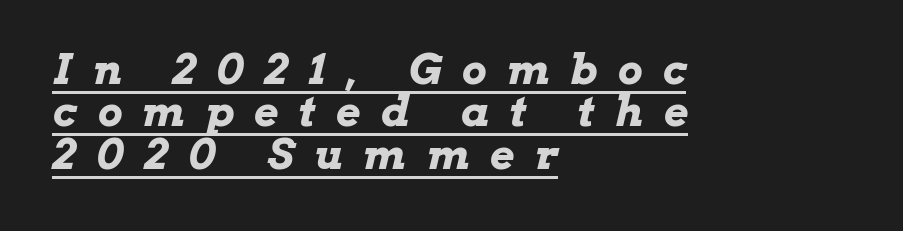
The image shows 42 px bold, wide type, italic (leaning right); set left-aligned, tight line spacing (1.01x), unusually wide letter spacing (+0.49 em), underlined; low stroke contrast and a medium x-height.
